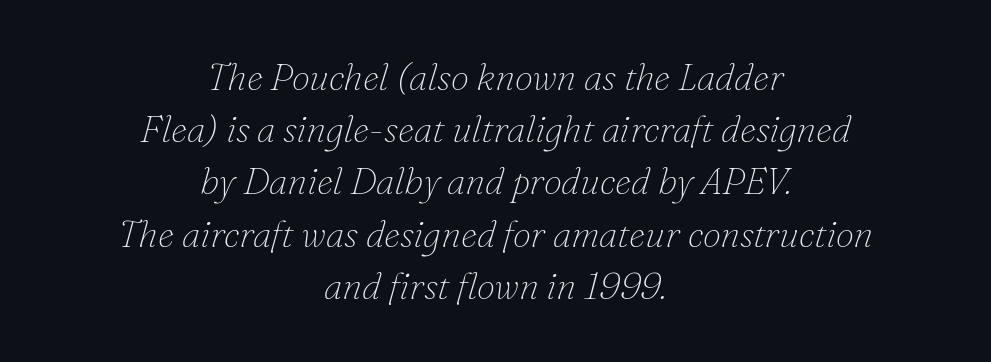
Yep, those are serifs on the letters. How are the letters spaced? Ordinarily, with no added tracking. This rendering uses center alignment, leaving both contours irregular but symmetric. This rendering features lettering with no underline. If you drew a line through each stem, it would be angled. Reading down the column, the eye jumps a familiar distance to each next line.
